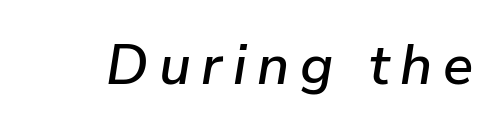
{"italic": "yes", "lean": "right", "slant_degrees": 9, "width": "normal", "stroke_contrast": "low", "x_height": "medium", "monospaced": "no", "underline": "no", "glyph_px": 56}
